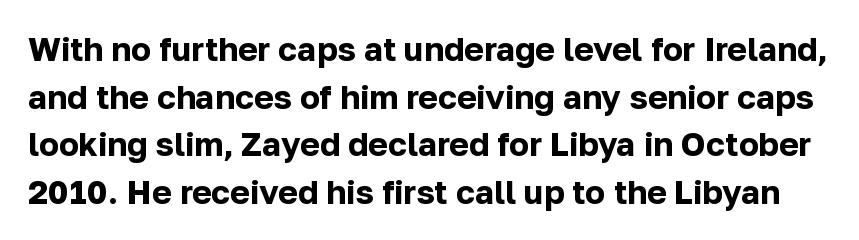
Q: Is the text bold? A: Yes.
Q: Is the text italic (slanted)? A: No, it is upright.
Q: Is the typeface a serif or a sans-serif typeface? A: Sans-serif.
Q: Is the text underlined? A: No.
Q: Is the spacing between letters normal or unusually wide? A: Normal.
Q: Is the spacing between lines tight, normal or loose? A: Normal.
Q: Width (condensed, normal, or wide)? A: Normal.
Q: Stroke contrast? A: Low.
Q: x-height? A: Medium.
Q: Monospaced? A: No.
